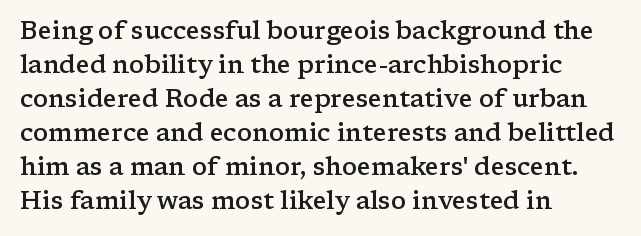
{"italic": "no", "bold": "semi", "underline": "no", "align": "left", "line_spacing": "normal", "line_spacing_ratio": 1.36, "letter_spacing": "normal", "letter_spacing_em": 0.0, "glyph_px": 25}
